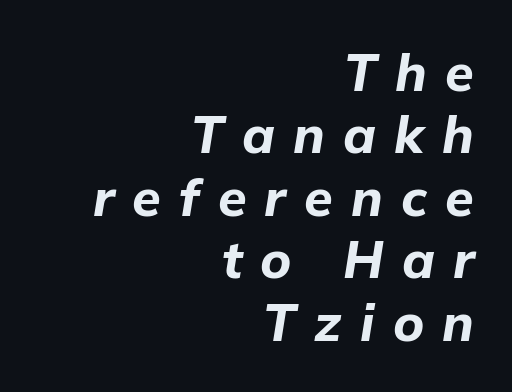
{"italic": "yes", "lean": "right", "slant_degrees": 9, "bold": "yes", "weight": "bold", "width": "normal", "stroke_contrast": "low", "x_height": "medium", "monospaced": "no", "underline": "no", "align": "right", "line_spacing_ratio": 1.2, "letter_spacing": "wide", "letter_spacing_em": 0.35, "glyph_px": 52}
